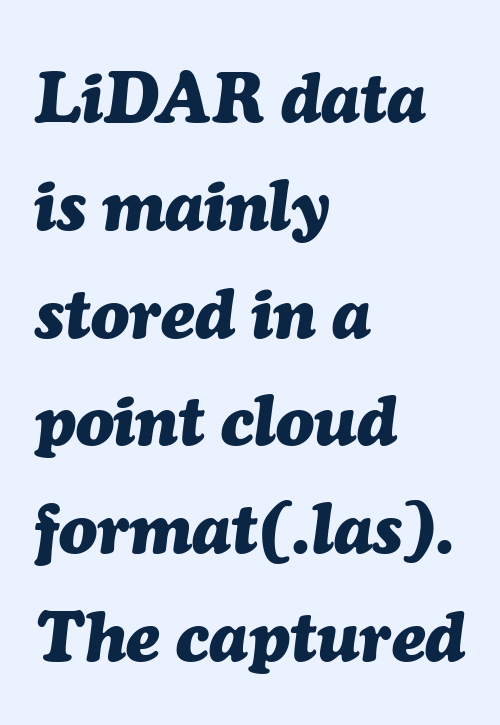
A normal amount of white space separates one row of letters from the next. Plain, unruled lines of type. Here the glyphs are tracked normally, forming tight word shapes. Teacher's note: observe the even left margin — that is flush-left alignment. Heft: maximum for text — a bold. The lettering tilts uniformly, giving the passage an italic look.
